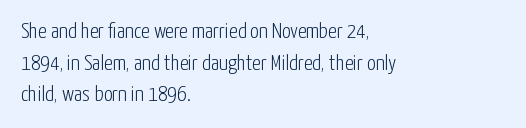
The image shows 22 px text type, upright; set left-aligned, normal line spacing (1.44x), normal letter spacing, not underlined.
